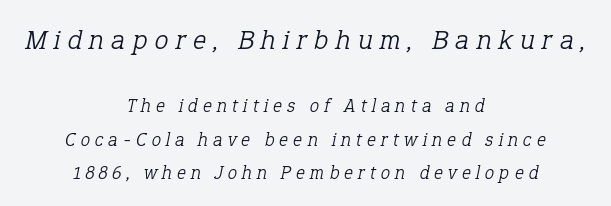
Designer's note — italics engaged. The face used here is proportionally spaced, like ordinary book or web type. The rendering shrinks the type as you move from the upper chunk to the lower. Leftover space on each line is divided equally before and after the words. Words appear elongated and porous because spacing is wide. No extra ink here — the face is not bold.
